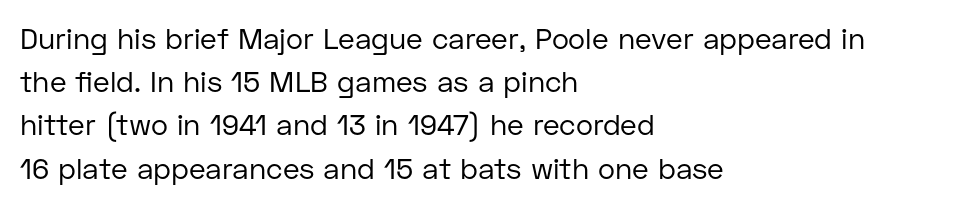
The image shows 29 px regular-weight sans-serif type, upright; set left-aligned, normal line spacing (1.49x), normal letter spacing, not underlined; low stroke contrast and a medium x-height.
